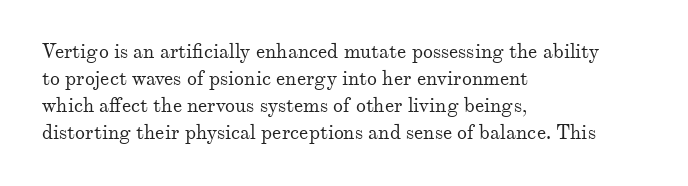
{"italic": "no", "bold": "no", "underline": "no", "align": "left", "line_spacing": "normal", "line_spacing_ratio": 1.35, "letter_spacing": "normal", "letter_spacing_em": 0.0, "glyph_px": 20}
